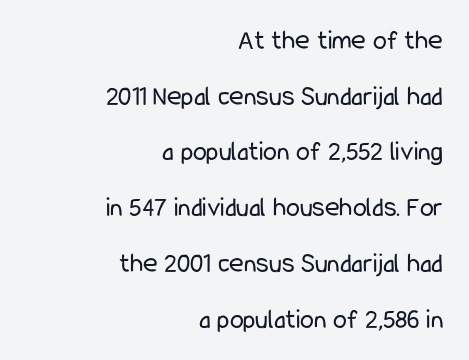
The image shows 28 px regular-weight, condensed sans-serif type, upright; set right-aligned, loose line spacing (1.99x), normal letter spacing, not underlined; low stroke contrast and a medium x-height.
